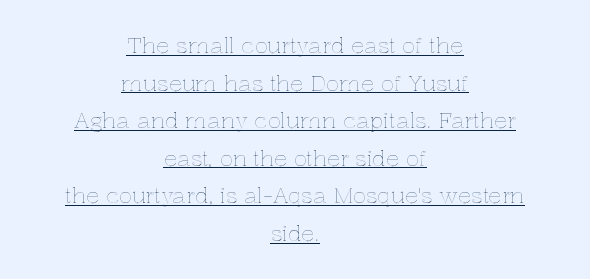
The image shows 22 px text type, upright; set centered, line spacing 1.71x, normal letter spacing, underlined.
